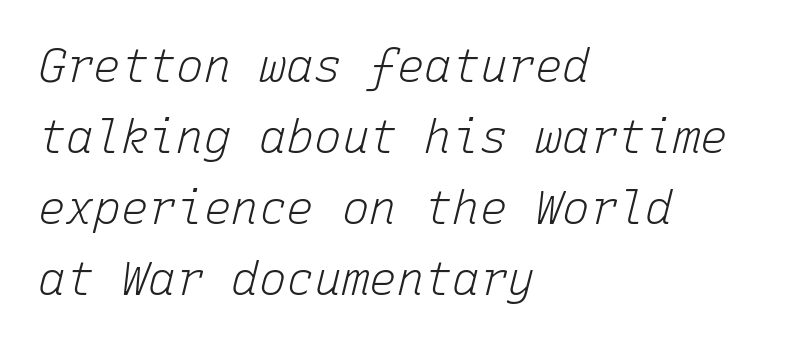
Q: Is the text bold? A: No.
Q: Is the text italic (slanted)? A: Yes, it leans right by about 15 degrees.
Q: Is the text underlined? A: No.
Q: How is the paragraph aligned? A: Left-aligned.
Q: Is the spacing between letters normal or unusually wide? A: Normal.
Q: Is the spacing between lines tight, normal or loose? A: Normal.
Q: Width (condensed, normal, or wide)? A: Normal.
Q: Stroke contrast? A: Low.
Q: x-height? A: Medium.
Q: Monospaced? A: Yes.
